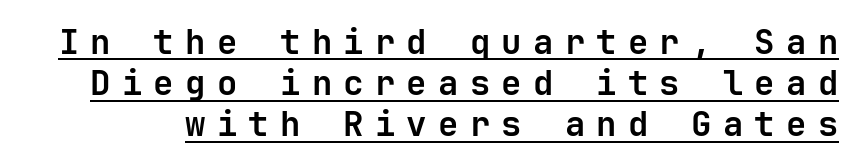
{"serif": "no", "italic": "no", "bold": "yes", "weight": "bold", "width": "normal", "stroke_contrast": "low", "x_height": "medium", "monospaced": "yes", "underline": "yes", "line_spacing_ratio": 1.21, "letter_spacing": "wide", "letter_spacing_em": 0.33, "glyph_px": 34}
